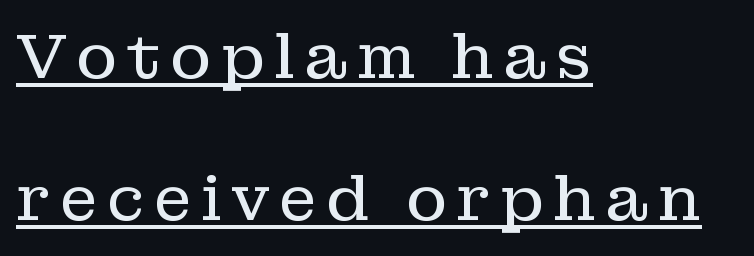
The image shows 63 px regular-weight serif type, upright; set left-aligned, loose line spacing (2.26x), underlined; low stroke contrast and a medium x-height.
